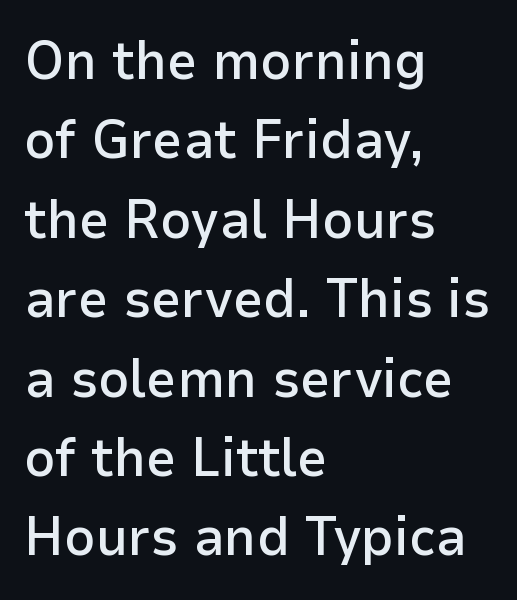
{"serif": "no", "italic": "no", "bold": "semi", "weight": "semibold", "width": "normal", "stroke_contrast": "low", "x_height": "medium", "monospaced": "no", "underline": "no", "align": "left", "line_spacing": "normal", "line_spacing_ratio": 1.47, "letter_spacing": "normal", "letter_spacing_em": 0.0, "glyph_px": 54}
